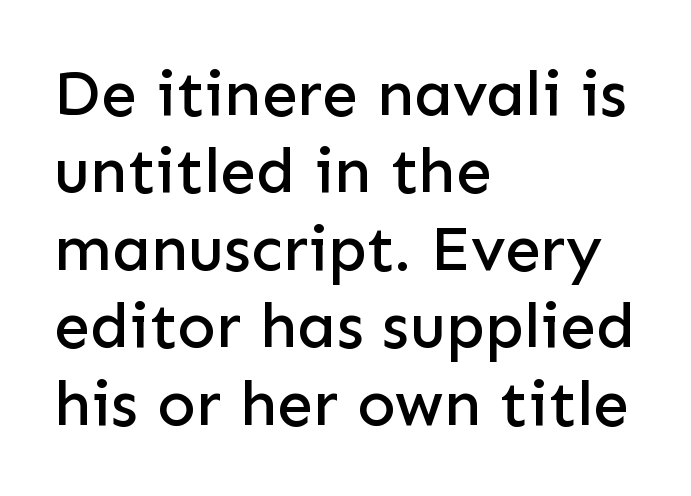
Q: Is the text italic (slanted)? A: No, it is upright.
Q: Is the typeface a serif or a sans-serif typeface? A: Sans-serif.
Q: Is the text underlined? A: No.
Q: How is the paragraph aligned? A: Left-aligned.
Q: Is the spacing between letters normal or unusually wide? A: Normal.
Q: Width (condensed, normal, or wide)? A: Normal.
Q: Stroke contrast? A: Low.
Q: x-height? A: Medium.
Q: Monospaced? A: No.
